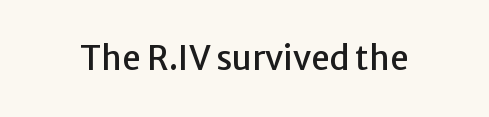
Is the letter spacing exaggerated? No — it looks like the ordinary default. A clean baseline with only descenders dipping below it. Is this a sans? Yes — the strokes have no serifs. Character widths vary here, with narrow letters taking less room than wide ones. Unlike italic type, these characters show no tilt at all.
